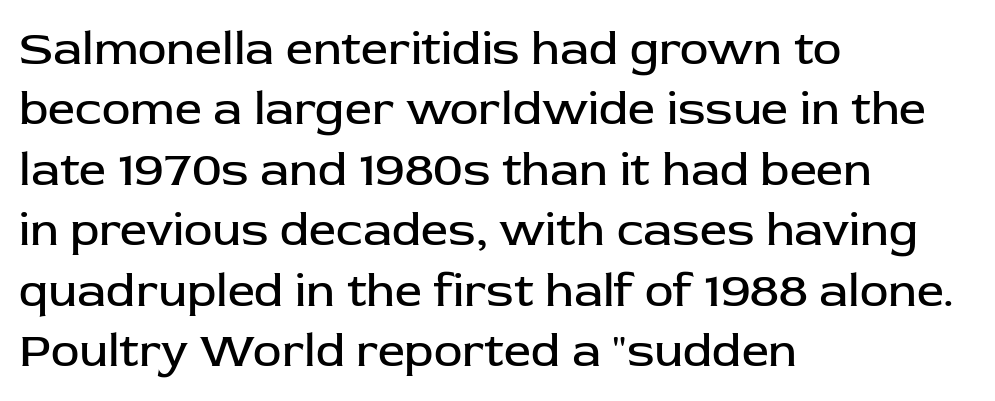
The image shows 48 px regular-weight sans-serif type, upright; set left-aligned, normal line spacing (1.26x), normal letter spacing, not underlined; low stroke contrast and a medium x-height.
